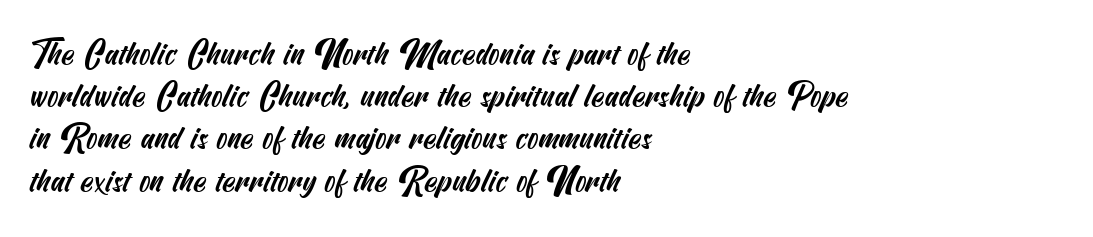
The image shows 33 px condensed sans-serif type; set left-aligned, normal line spacing (1.28x), normal letter spacing, not underlined; medium stroke contrast and a small x-height.
